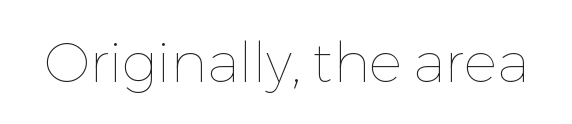
{"italic": "no", "bold": "no", "weight": "thin", "width": "normal", "stroke_contrast": "low", "x_height": "medium", "monospaced": "no", "underline": "no", "letter_spacing": "normal", "letter_spacing_em": 0.0, "glyph_px": 56}
